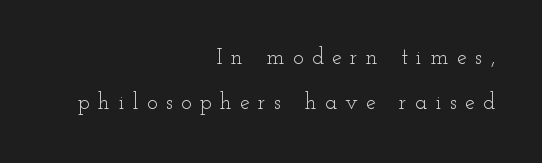
The line texture is sparse and dotted thanks to wide tracking. The foot of each line stays bare and open. These lines stack with their right ends in a neat column. The line-height multiplier appears high, well above default.
